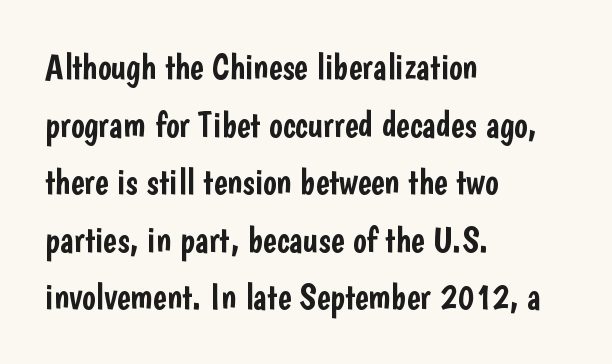
Nope, not italic — everything's standing straight. Each letter keeps its own natural width here, so spacing adapts to shape. The typeface chosen for these lines omits serifs. Words float on clear page, feet unadorned. This sample keeps an unexceptional amount of space between lines.
